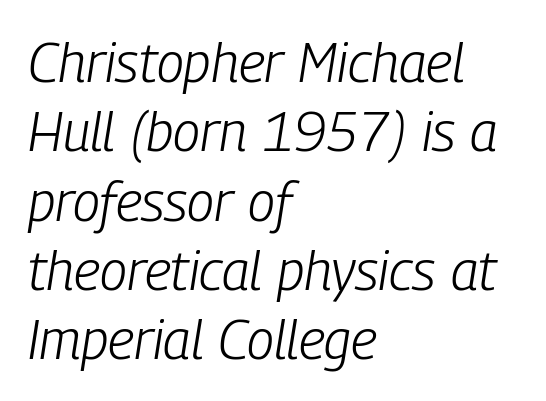
The image shows 55 px light, condensed type, italic (leaning right); set left-aligned, normal line spacing (1.26x), normal letter spacing, not underlined; low stroke contrast and a medium x-height.
